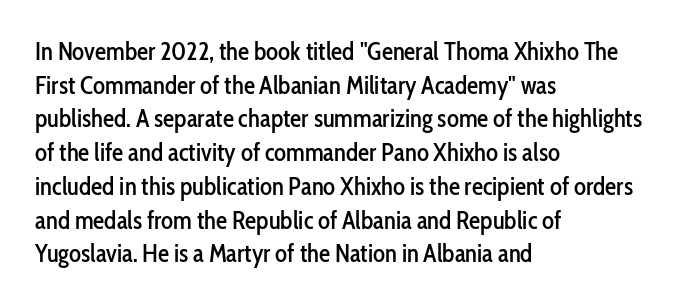
Caption: multi-line text, flush left, ragged right. The font's upright variant was chosen for this text. What stands out about the letter spacing? Nothing — it is the standard amount. Has an underline been added? It has not. This block has exactly the height ordinary leading produces.
